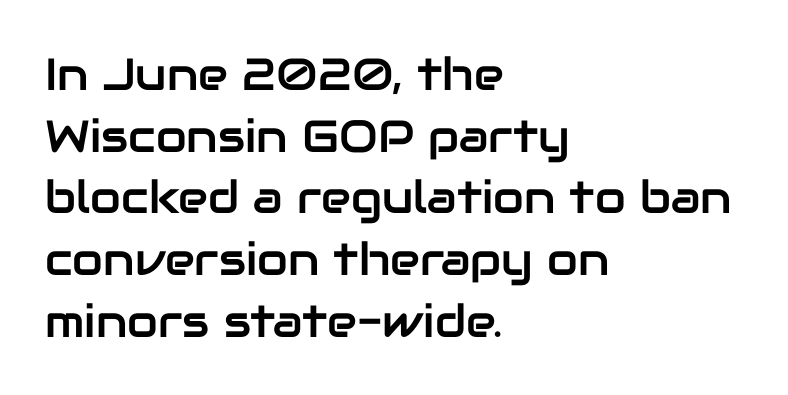
Q: Is the text italic (slanted)? A: No, it is upright.
Q: Is the typeface a serif or a sans-serif typeface? A: Sans-serif.
Q: Is the text underlined? A: No.
Q: How is the paragraph aligned? A: Left-aligned.
Q: Is the spacing between letters normal or unusually wide? A: Normal.
Q: Is the spacing between lines tight, normal or loose? A: Normal.
Q: Width (condensed, normal, or wide)? A: Normal.
Q: Stroke contrast? A: Low.
Q: x-height? A: Medium.
Q: Monospaced? A: No.
